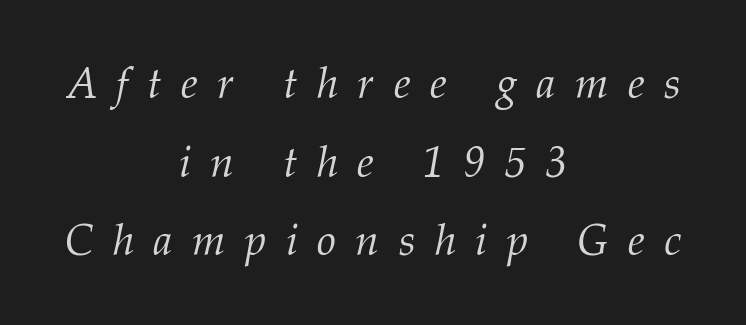
{"serif": "yes", "italic": "yes", "lean": "right", "slant_degrees": 12, "bold": "no", "weight": "light", "width": "normal", "stroke_contrast": "medium", "x_height": "medium", "monospaced": "no", "underline": "no", "align": "center", "line_spacing_ratio": 1.83, "letter_spacing": "wide", "letter_spacing_em": 0.45, "glyph_px": 43}
